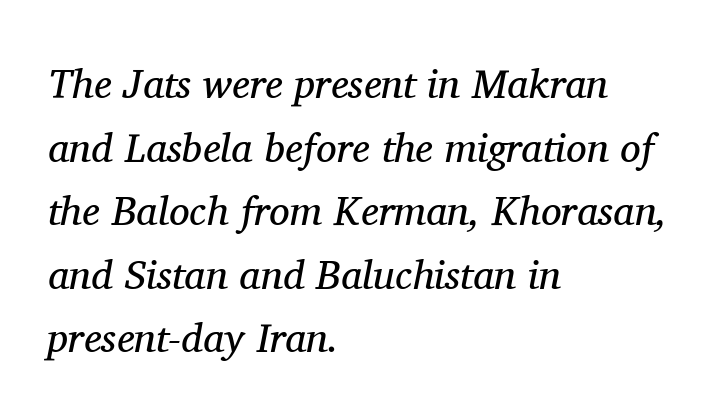
{"serif": "yes", "italic": "yes", "lean": "right", "slant_degrees": 11, "bold": "no", "weight": "regular", "width": "normal", "stroke_contrast": "medium", "x_height": "medium", "monospaced": "no", "underline": "no", "align": "left", "line_spacing": "normal", "line_spacing_ratio": 1.55, "letter_spacing": "normal", "letter_spacing_em": 0.0, "glyph_px": 41}
